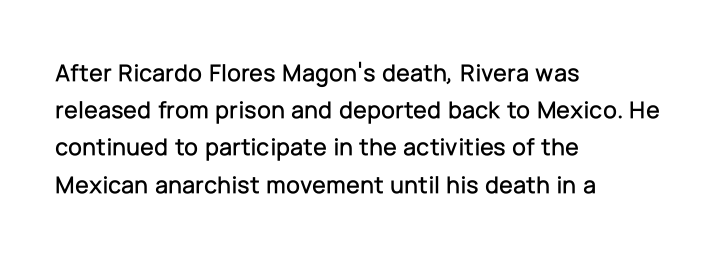
{"italic": "no", "underline": "no", "align": "left", "line_spacing": "normal", "line_spacing_ratio": 1.49, "letter_spacing": "normal", "letter_spacing_em": 0.0, "glyph_px": 25}
